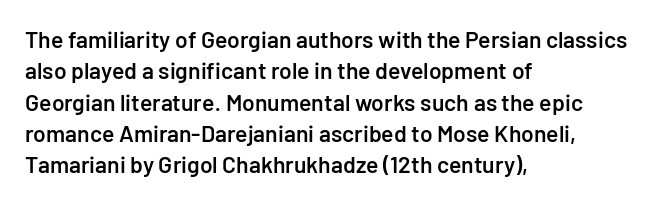
Type without underlining. Compared with an ordinary text face, these strokes are moderately heavier — a semibold. A typesetter would call this zero additional tracking. The vertical gap from one line to the next is medium.
